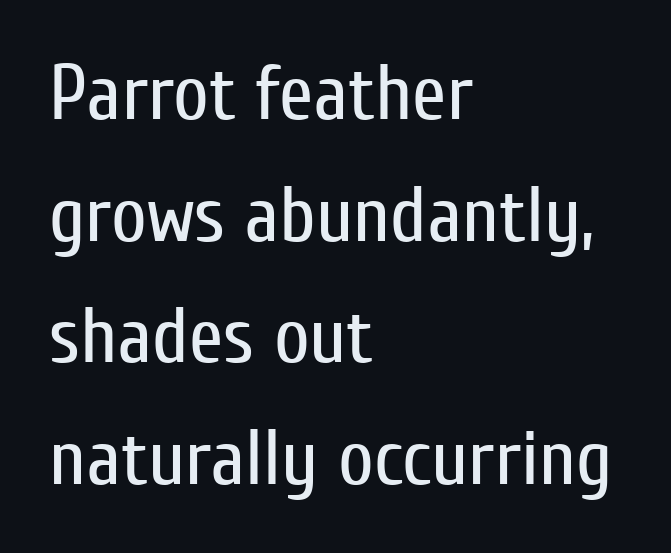
The image shows 78 px regular-weight, condensed sans-serif type, upright; set left-aligned, normal line spacing (1.56x), normal letter spacing, not underlined; low stroke contrast and a medium x-height.
